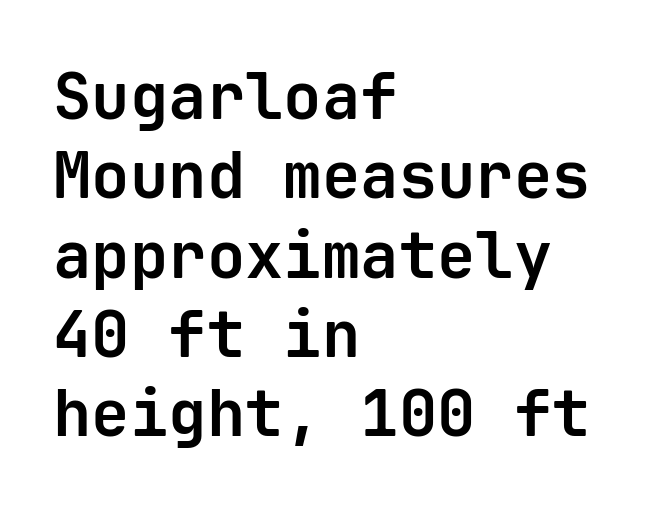
Teacher's note: observe the even left margin — that is flush-left alignment. These lines are rendered in a fixed-pitch font. Stroke terminals: plain, sans-serif. In terms of weight, the rendering is a true, heavy bold.
